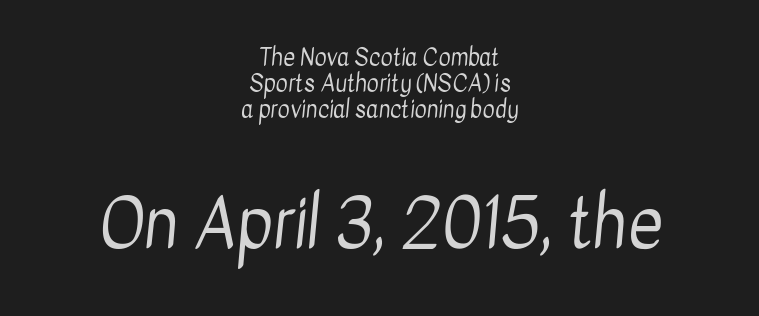
Q: Is the text bold? A: No.
Q: Is the typeface a serif or a sans-serif typeface? A: Sans-serif.
Q: Is the text underlined? A: No.
Q: How is the paragraph aligned? A: Centered.
Q: Is the spacing between letters normal or unusually wide? A: Normal.
Q: Is the spacing between lines tight, normal or loose? A: Tight.
Q: Which block of text is set in a larger size, the first (top) or the second (bottom)? A: The second (bottom) one.
Q: Width (condensed, normal, or wide)? A: Condensed.
Q: Stroke contrast? A: Low.
Q: x-height? A: Medium.
Q: Monospaced? A: No.
